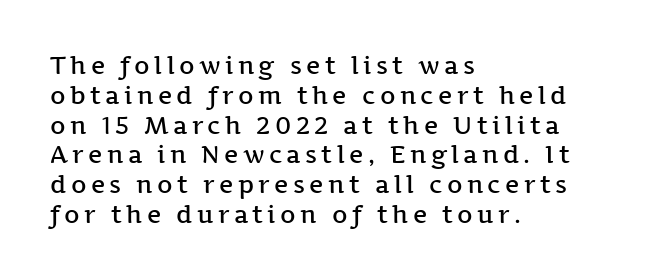
{"italic": "no", "bold": "semi", "underline": "no", "align": "left", "line_spacing_ratio": 1.24, "glyph_px": 24}
